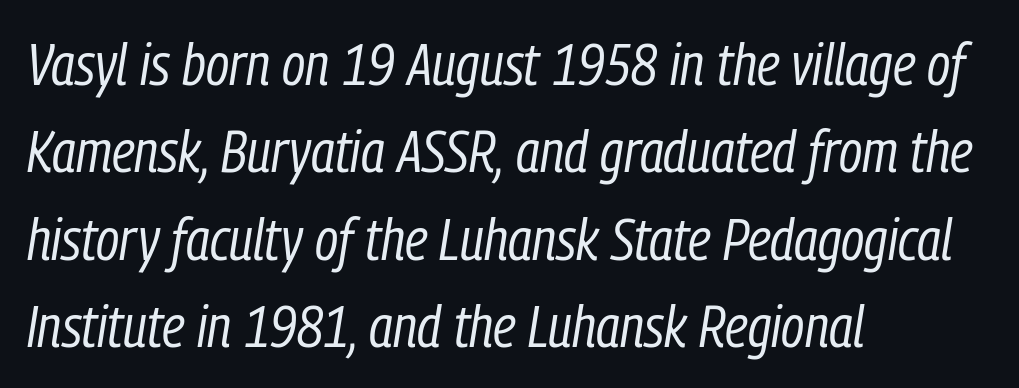
{"italic": "yes", "lean": "right", "slant_degrees": 9, "bold": "no", "weight": "regular", "width": "condensed", "stroke_contrast": "low", "x_height": "medium", "monospaced": "no", "underline": "no", "align": "left", "line_spacing": "normal", "line_spacing_ratio": 1.48, "letter_spacing": "normal", "letter_spacing_em": 0.0, "glyph_px": 59}
